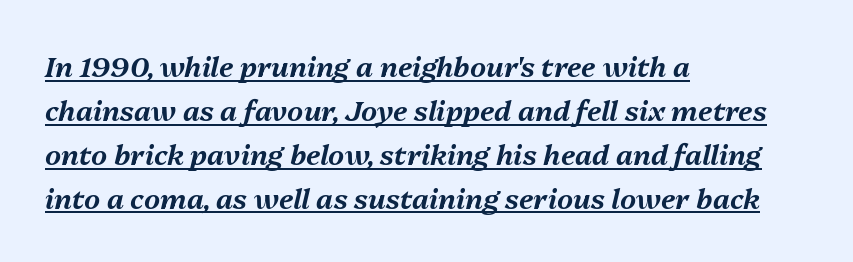
{"italic": "yes", "lean": "right", "slant_degrees": 13, "width": "normal", "stroke_contrast": "medium", "x_height": "medium", "monospaced": "no", "underline": "yes", "align": "left", "line_spacing": "normal", "line_spacing_ratio": 1.57, "letter_spacing": "normal", "letter_spacing_em": 0.0, "glyph_px": 28}
